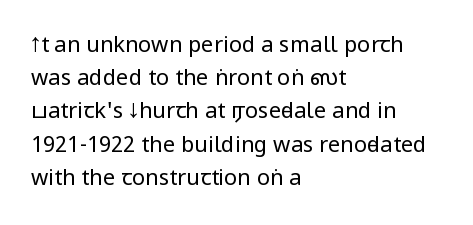
Q: Is the text bold? A: No.
Q: Is the text italic (slanted)? A: No, it is upright.
Q: Is the text underlined? A: No.
Q: How is the paragraph aligned? A: Left-aligned.
Q: Is the spacing between letters normal or unusually wide? A: Normal.
Q: Is the spacing between lines tight, normal or loose? A: Normal.
